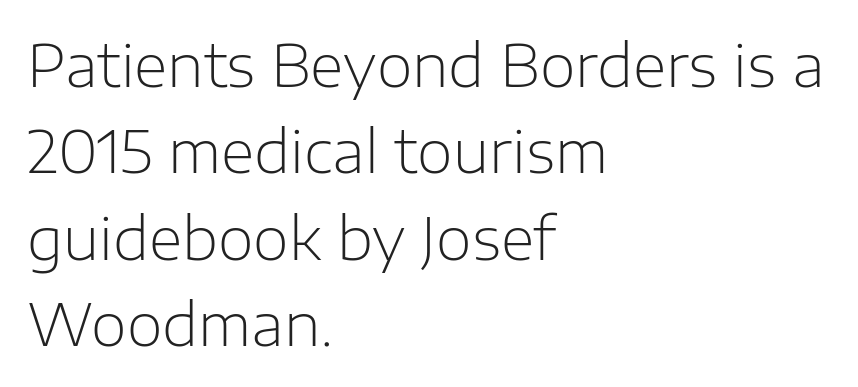
{"serif": "no", "italic": "no", "bold": "no", "weight": "light", "width": "normal", "stroke_contrast": "low", "x_height": "medium", "monospaced": "no", "underline": "no", "align": "left", "line_spacing": "normal", "line_spacing_ratio": 1.49, "letter_spacing": "normal", "letter_spacing_em": 0.0, "glyph_px": 58}
